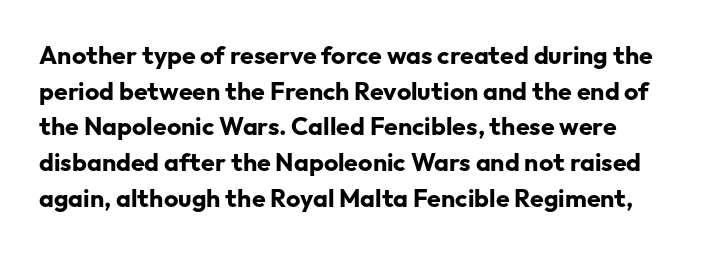
Q: Is the text bold? A: Yes.
Q: Is the text italic (slanted)? A: No, it is upright.
Q: Is the text underlined? A: No.
Q: How is the paragraph aligned? A: Left-aligned.
Q: Is the spacing between letters normal or unusually wide? A: Normal.
Q: Is the spacing between lines tight, normal or loose? A: Normal.
